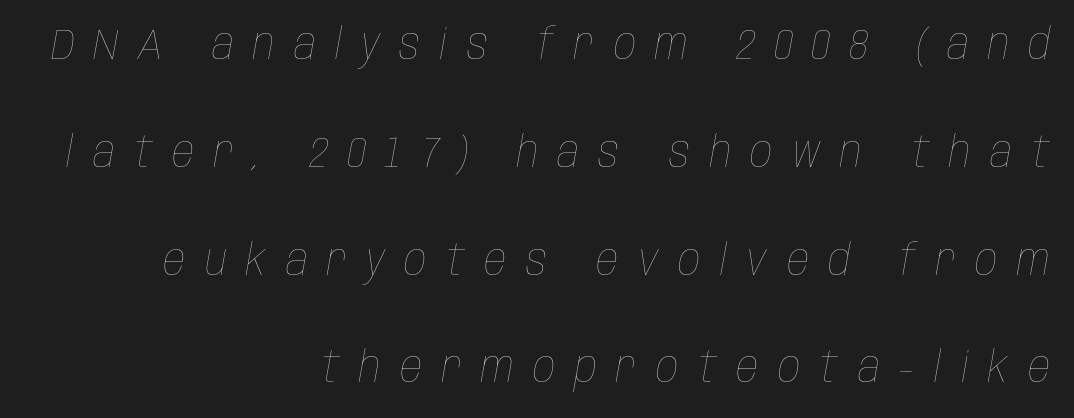
The image shows 44 px thin, condensed type, italic (leaning right); set right-aligned, loose line spacing (2.45x), unusually wide letter spacing (+0.44 em), not underlined; low stroke contrast and a large x-height.
